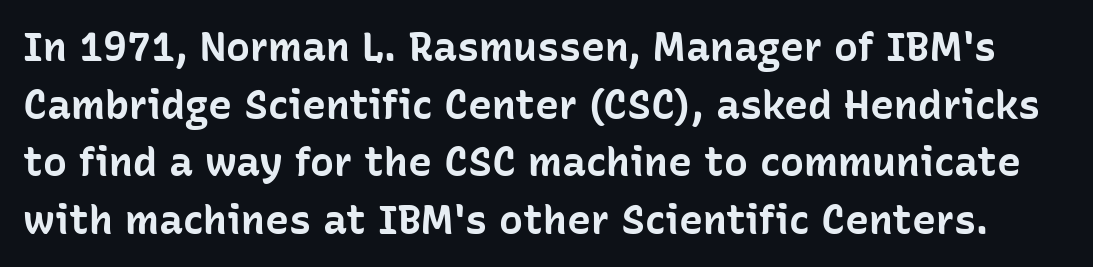
The image shows 40 px bold sans-serif type, upright; set normal line spacing (1.44x), normal letter spacing, not underlined; low stroke contrast and a medium x-height.
